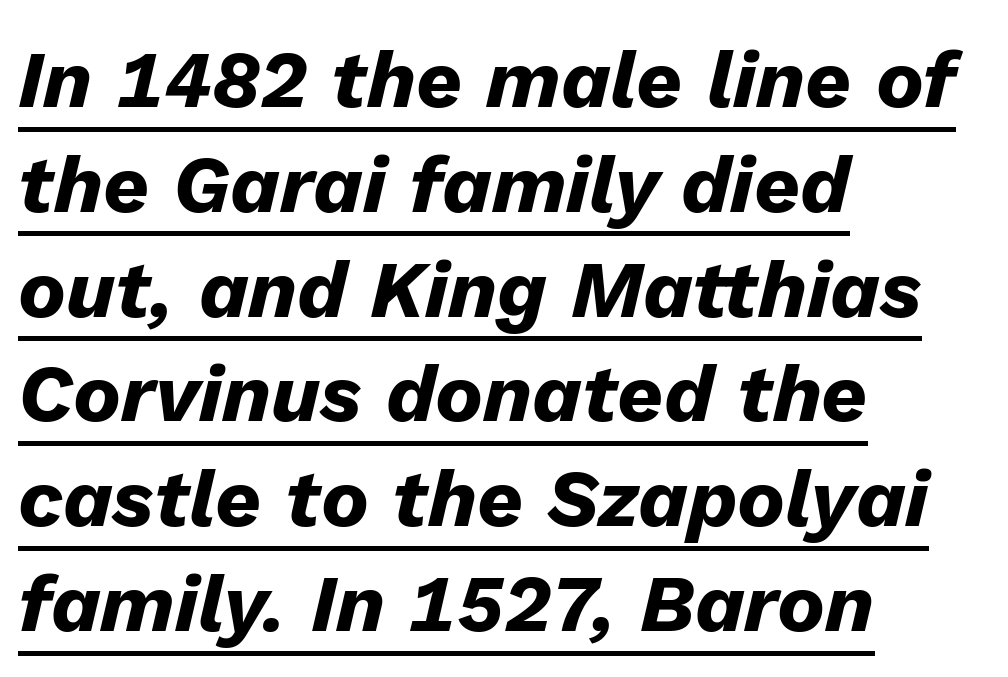
Underlined type. One-word summary of the alignment: left. Does the weight exceed regular? Yes, all the way to bold. Successive baselines arrive at the customary interval. The passage shown has conventional tracking throughout.
